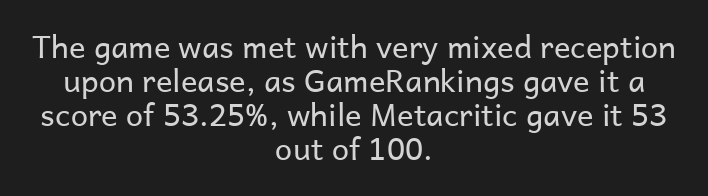
Posture: vertical. Check the space under the baseline: it is left empty. The characters are drawn with everyday or finer stroke widths. Spacing between characters is what you'd get straight out of the box. Observe the absence of serifs on each vertical stroke in this sample. Is this a fixed-width face? No — the glyphs have proportional, varying widths.
